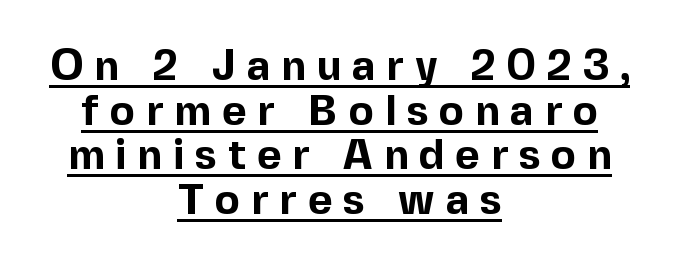
{"serif": "no", "italic": "no", "bold": "yes", "weight": "bold", "width": "normal", "x_height": "medium", "monospaced": "no", "underline": "yes", "align": "center", "line_spacing": "tight", "line_spacing_ratio": 1.06, "letter_spacing": "wide", "letter_spacing_em": 0.26, "glyph_px": 42}
